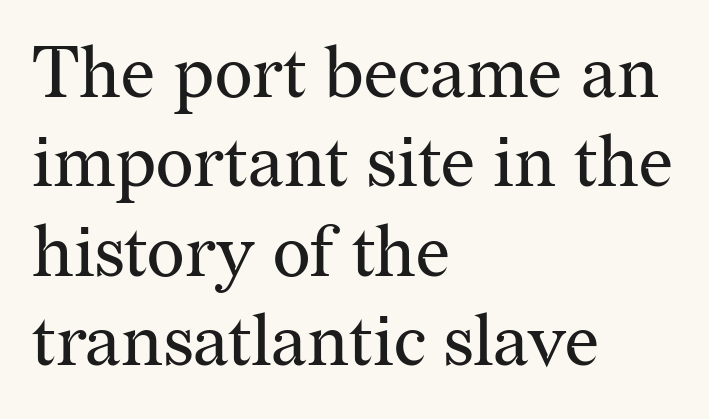
Characters remain perfectly vertical along every line. In CSS terms this would be text-align: left. You can tell from the footed stems that serif type was used. A typesetter would call this zero additional tracking. The letterforms sit at book weight or below. Proportional: the letters do not fall into vertical columns.
